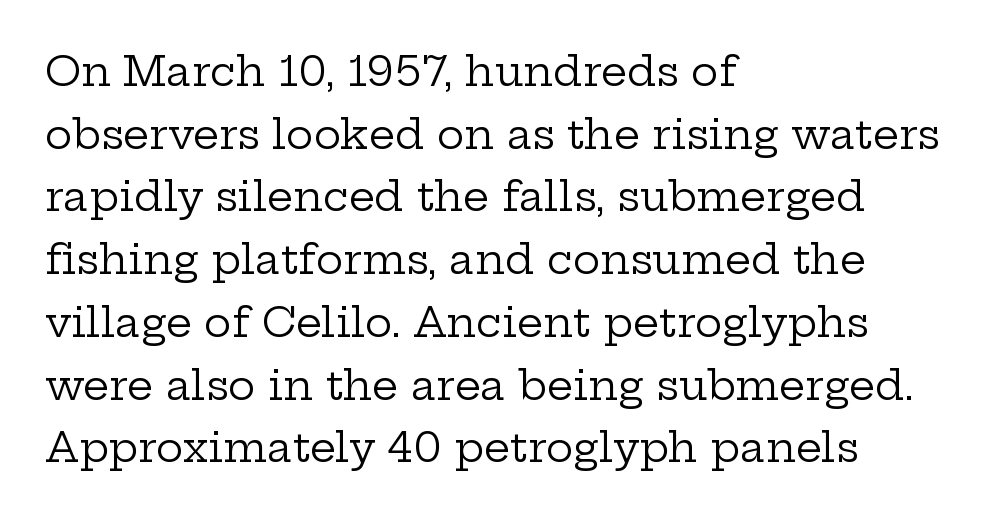
This rendering leaves character spacing at its baseline value. The setting favours the left margin, as ordinary paragraphs usually do. You can tell it's not italic because the verticals are truly vertical. The space directly below the letters is spotless. Is the type heavy? It reads as light-to-regular instead.
